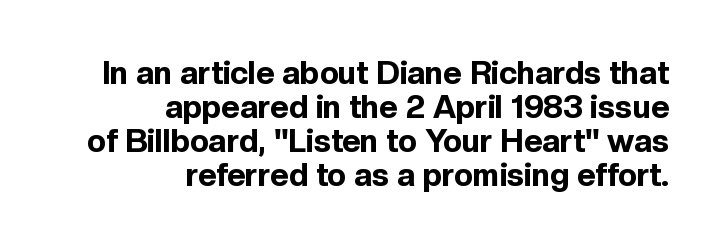
The image shows 32 px bold sans-serif type, upright; set right-aligned, tight line spacing (1.06x), normal letter spacing, not underlined; a medium x-height.
